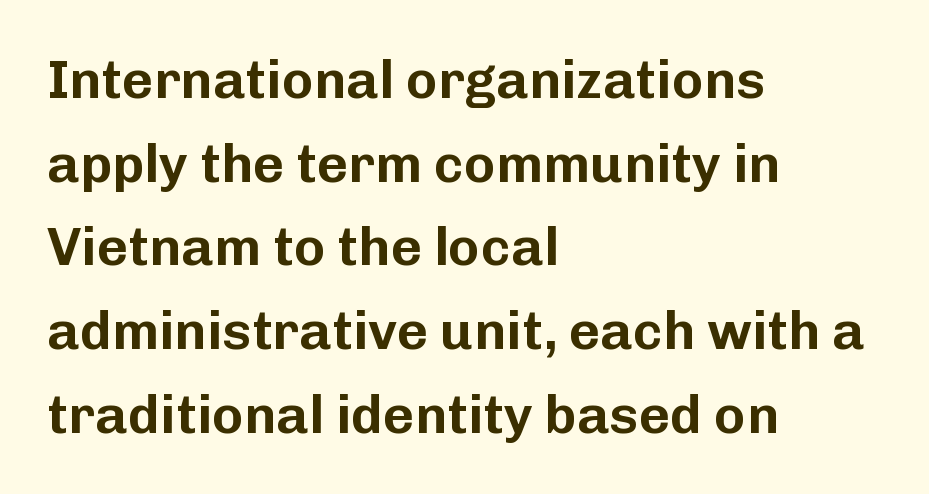
The image shows 54 px sans-serif type, upright; set left-aligned, normal line spacing (1.55x), normal letter spacing, not underlined; low stroke contrast and a medium x-height.
